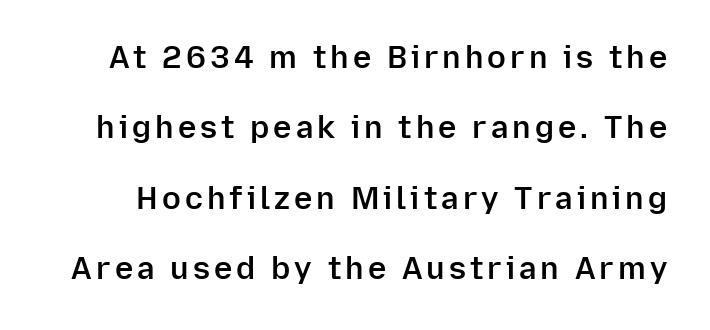
Unlike italic type, these characters show no tilt at all. I'd call this a sans setting — the letters go barefoot. Weight check: semibold — heavier than regular, not quite bold. The letters advance in unequal steps, a hallmark of proportional type.
